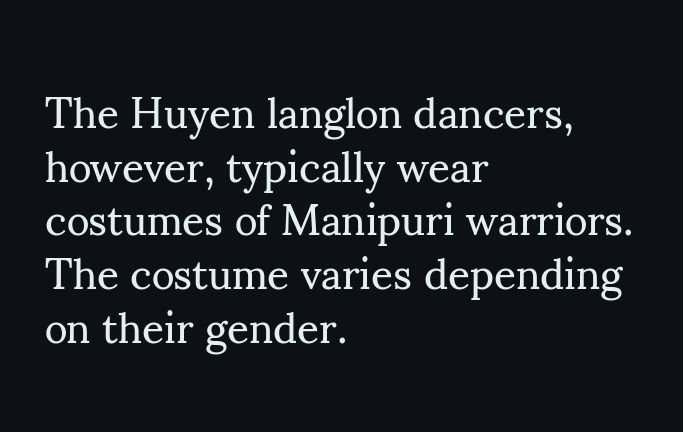
The image shows 43 px regular-weight serif type, upright; set left-aligned, normal line spacing (1.25x), normal letter spacing, not underlined; medium stroke contrast and a small x-height.
